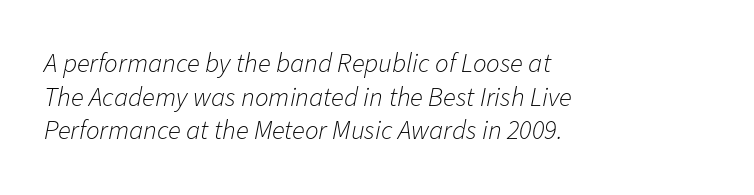
The image shows 27 px text type, italic (leaning right); set left-aligned, normal line spacing (1.25x), normal letter spacing, not underlined.
